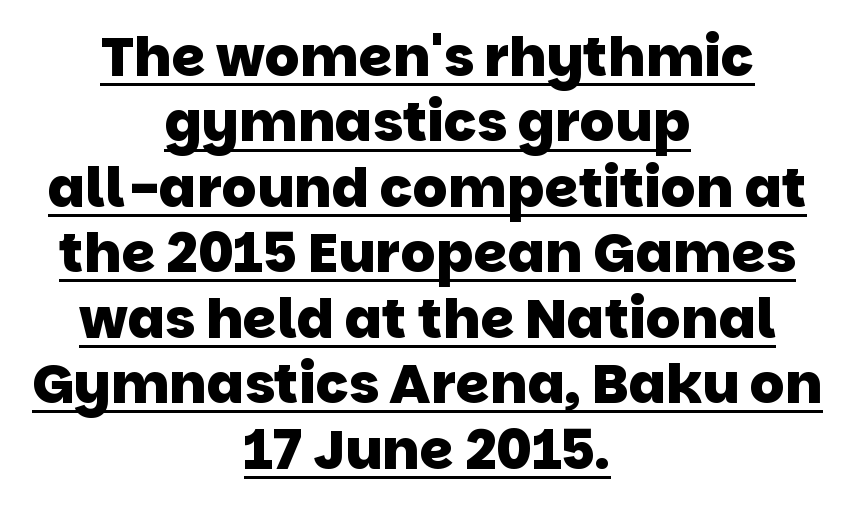
Q: Is the text bold? A: Yes.
Q: Is the typeface a serif or a sans-serif typeface? A: Sans-serif.
Q: Is the text underlined? A: Yes.
Q: How is the paragraph aligned? A: Centered.
Q: Is the spacing between letters normal or unusually wide? A: Normal.
Q: Width (condensed, normal, or wide)? A: Normal.
Q: Stroke contrast? A: Low.
Q: x-height? A: Large.
Q: Monospaced? A: No.
